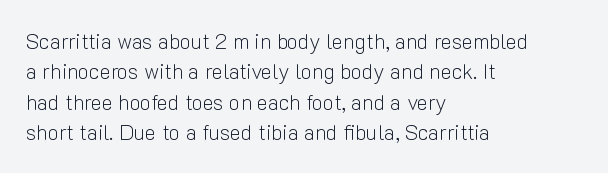
{"italic": "no", "bold": "no", "underline": "no", "align": "left", "line_spacing": "normal", "line_spacing_ratio": 1.45, "letter_spacing": "normal", "letter_spacing_em": 0.0, "glyph_px": 21}
